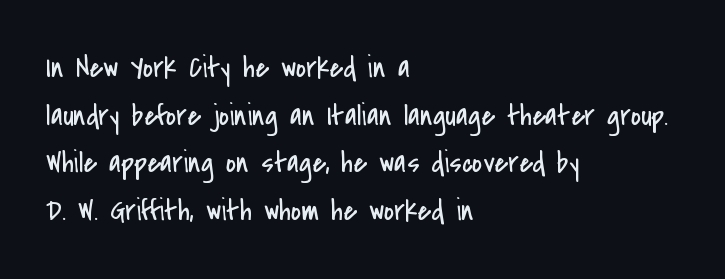
{"serif": "no", "italic": "no", "bold": "no", "weight": "regular", "width": "condensed", "stroke_contrast": "low", "x_height": "small", "monospaced": "no", "underline": "no", "align": "left", "line_spacing": "normal", "line_spacing_ratio": 1.54, "letter_spacing": "normal", "letter_spacing_em": 0.0, "glyph_px": 31}
